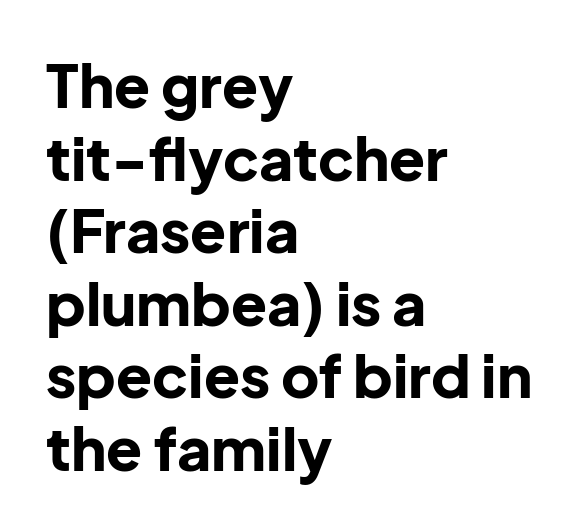
The image shows 59 px bold sans-serif type, upright; set left-aligned, line spacing 1.23x, normal letter spacing, not underlined; low stroke contrast and a medium x-height.
